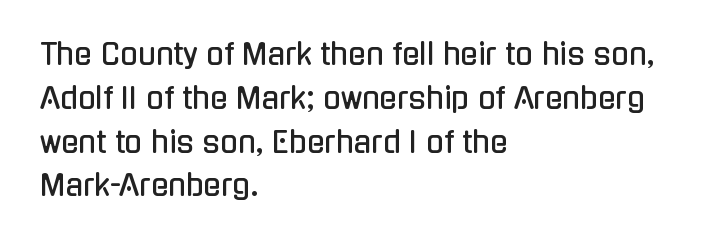
{"serif": "no", "italic": "no", "width": "condensed", "stroke_contrast": "low", "x_height": "medium", "monospaced": "no", "underline": "no", "align": "left", "line_spacing": "normal", "line_spacing_ratio": 1.51, "letter_spacing": "normal", "letter_spacing_em": 0.0, "glyph_px": 29}
